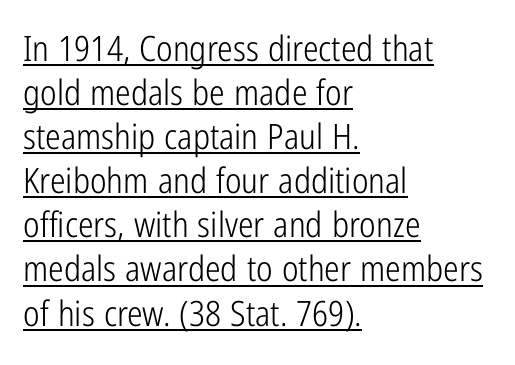
Q: Is the text bold? A: No.
Q: Is the text italic (slanted)? A: No, it is upright.
Q: Is the typeface a serif or a sans-serif typeface? A: Sans-serif.
Q: Is the text underlined? A: Yes.
Q: How is the paragraph aligned? A: Left-aligned.
Q: Is the spacing between letters normal or unusually wide? A: Normal.
Q: Is the spacing between lines tight, normal or loose? A: Normal.
Q: Width (condensed, normal, or wide)? A: Condensed.
Q: Stroke contrast? A: Low.
Q: x-height? A: Medium.
Q: Monospaced? A: No.
